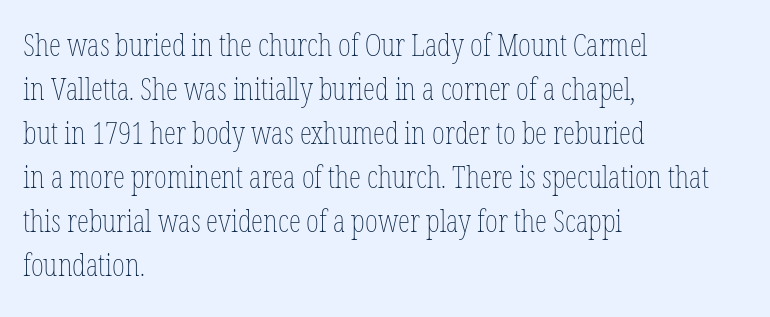
The image shows 31 px thin, condensed type, upright; set left-aligned, normal line spacing (1.42x), normal letter spacing, not underlined; low stroke contrast and a medium x-height.
